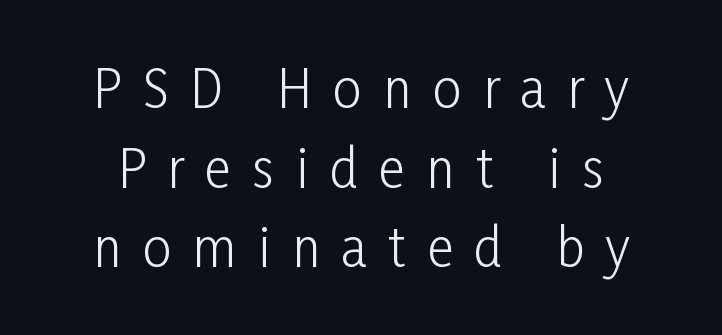
The passage shown is typed in a proportional face where columns would drift. Letters have the restrained weight of plain body copy at most. Between one letter and the next there's a generous, obvious gap. These lines were composed using upright roman letters. Observe the absence of serifs on each vertical stroke in this sample. Line spacing here is normal.
